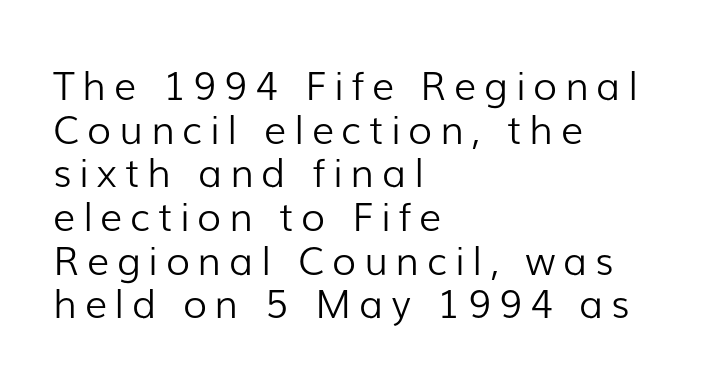
The face used here is rendered with a markedly widened letterfit. The rendering uses a small line-height, squeezing the rows. If you drew a ruler down the left edge, every line would touch it. This rendering employs a face without finishing strokes, i.e., a sans-serif. You could not count columns in this text — the font is proportionally spaced. Tall strokes in this sample are plumb rather than angled.
